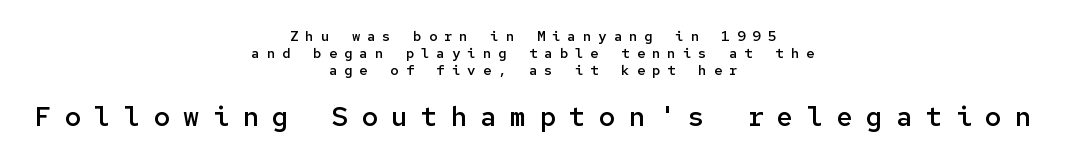
Q: Is the text bold? A: Semi-bold.
Q: Is the text italic (slanted)? A: No, it is upright.
Q: Is the text underlined? A: No.
Q: How is the paragraph aligned? A: Centered.
Q: Is the spacing between letters normal or unusually wide? A: Unusually wide.
Q: Which block of text is set in a larger size, the first (top) or the second (bottom)? A: The second (bottom) one.
